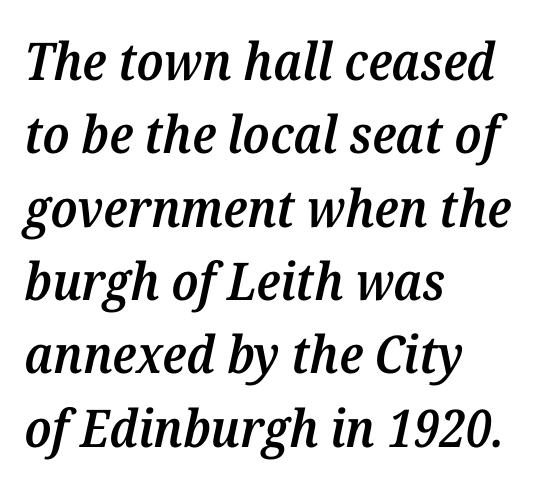
Posture: slanted. Varying glyph widths throughout — classic text-font behaviour. Look at the stroke-to-counter ratio: somewhat heavy, a semibold. Observe the ordinary spacing: letters are neighbours, not strangers. Little horizontal feet cap the strokes, marking this as serif type.
